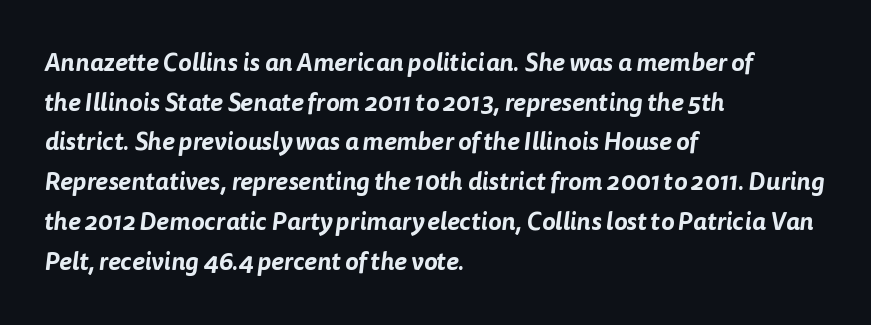
The lines in this sample share a left origin and differ only in where they stop. Honestly, the letter spacing is just normal — you wouldn't notice it. The line-height multiplier appears to be the usual default. Check under the words: just untouched page.
